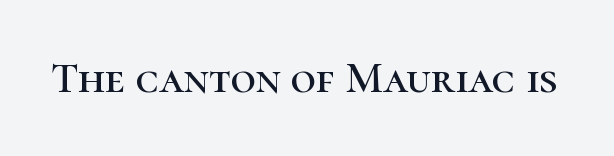
{"serif": "yes", "italic": "no", "width": "normal", "stroke_contrast": "high", "x_height": "medium", "monospaced": "no", "underline": "no", "letter_spacing": "normal", "letter_spacing_em": 0.0, "glyph_px": 44}
